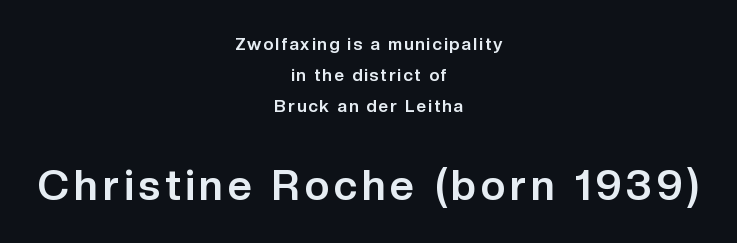
Serifs: no, the terminals of the letterforms are clean. The rendering uses a bold face; every stroke is thick and dark. The lettering stays uniformly vertical, giving the passage a roman look. Plain, unruled lines of type. Do the characters align in a grid? No, the font is proportional. Type size steps up from the first block to the second.
